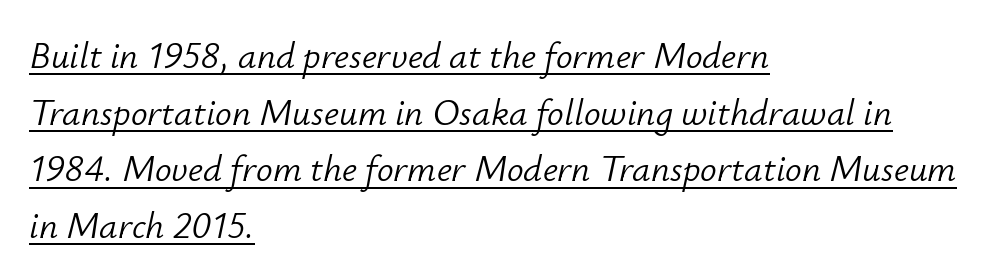
{"italic": "yes", "lean": "right", "slant_degrees": 12, "bold": "no", "weight": "light", "width": "normal", "stroke_contrast": "low", "x_height": "small", "monospaced": "no", "underline": "yes", "align": "left", "line_spacing": "normal", "line_spacing_ratio": 1.53, "letter_spacing": "normal", "letter_spacing_em": 0.0, "glyph_px": 37}
